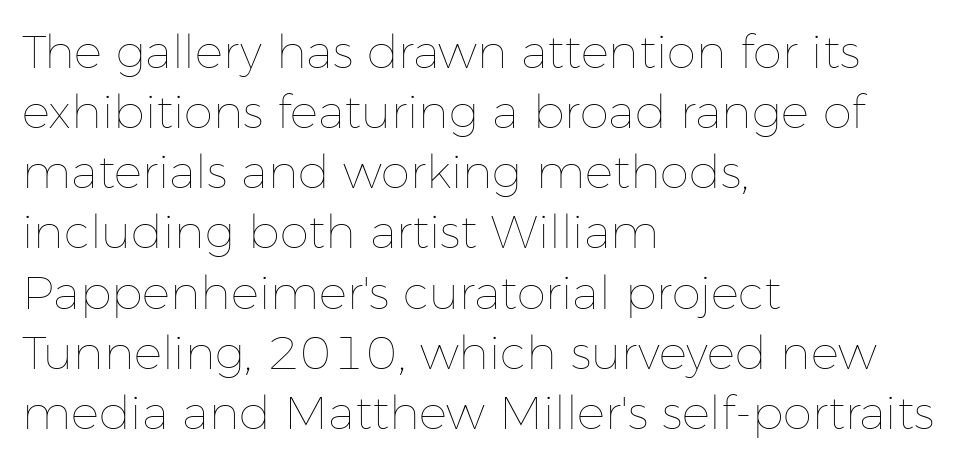
The image shows 47 px thin type, upright; set left-aligned, normal line spacing (1.28x), normal letter spacing, not underlined; low stroke contrast and a medium x-height.
